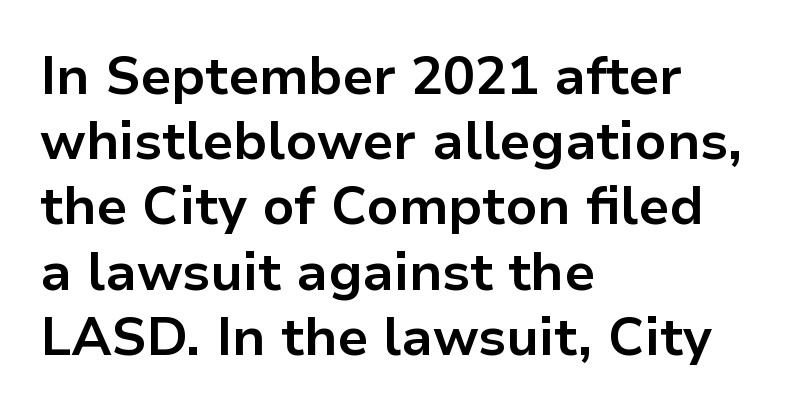
The image shows 53 px bold sans-serif type, upright; set left-aligned, line spacing 1.23x, normal letter spacing, not underlined; low stroke contrast and a medium x-height.
